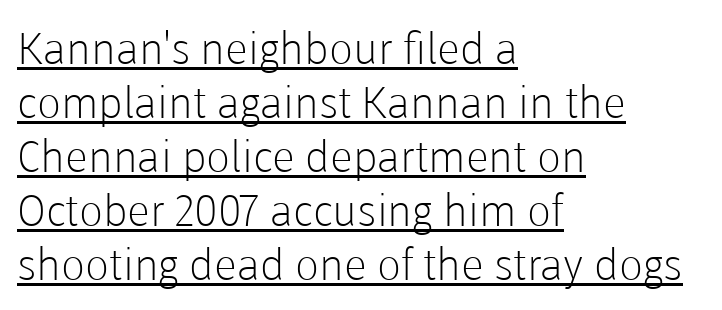
Q: Is the text bold? A: No.
Q: Is the text italic (slanted)? A: No, it is upright.
Q: Is the typeface a serif or a sans-serif typeface? A: Sans-serif.
Q: Is the text underlined? A: Yes.
Q: How is the paragraph aligned? A: Left-aligned.
Q: Is the spacing between letters normal or unusually wide? A: Normal.
Q: Width (condensed, normal, or wide)? A: Normal.
Q: Stroke contrast? A: Low.
Q: x-height? A: Medium.
Q: Monospaced? A: No.
